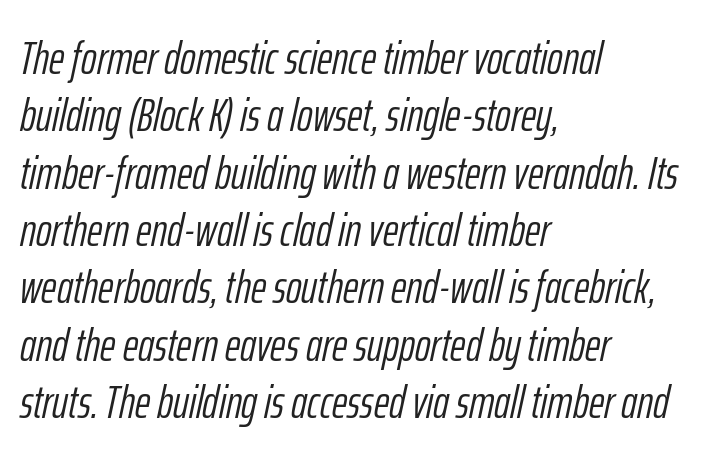
The image shows 47 px light, condensed type, italic (leaning right); set left-aligned, line spacing 1.22x, normal letter spacing, not underlined; low stroke contrast and a medium x-height.
